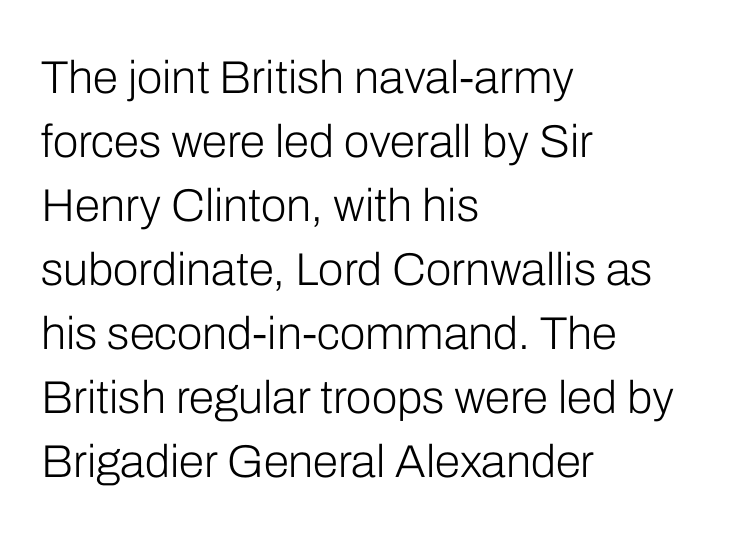
Q: Is the text bold? A: No.
Q: Is the text italic (slanted)? A: No, it is upright.
Q: Is the typeface a serif or a sans-serif typeface? A: Sans-serif.
Q: Is the text underlined? A: No.
Q: How is the paragraph aligned? A: Left-aligned.
Q: Is the spacing between letters normal or unusually wide? A: Normal.
Q: Is the spacing between lines tight, normal or loose? A: Normal.
Q: Width (condensed, normal, or wide)? A: Normal.
Q: Stroke contrast? A: Low.
Q: x-height? A: Medium.
Q: Monospaced? A: No.
